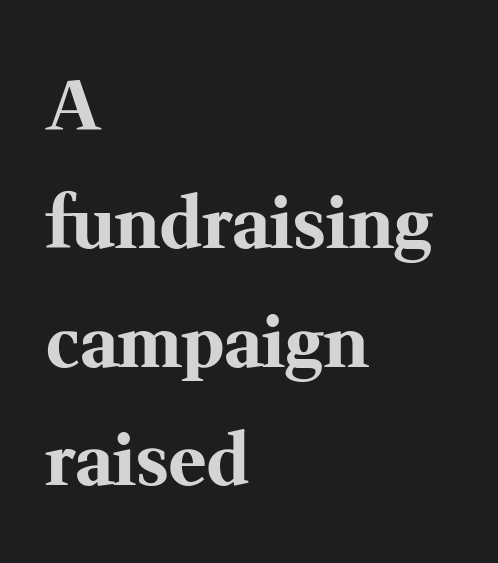
Q: Is the text bold? A: Yes.
Q: Is the text italic (slanted)? A: No, it is upright.
Q: Is the typeface a serif or a sans-serif typeface? A: Serif.
Q: Is the text underlined? A: No.
Q: How is the paragraph aligned? A: Left-aligned.
Q: Is the spacing between letters normal or unusually wide? A: Normal.
Q: Is the spacing between lines tight, normal or loose? A: Normal.
Q: Width (condensed, normal, or wide)? A: Normal.
Q: Stroke contrast? A: Medium.
Q: x-height? A: Medium.
Q: Monospaced? A: No.
